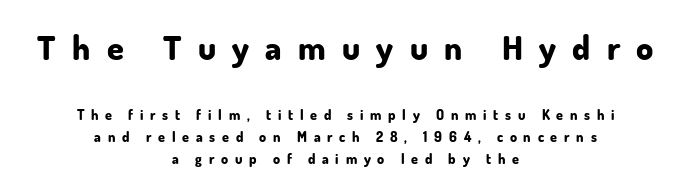
{"serif": "no", "italic": "no", "bold": "yes", "weight": "bold", "width": "normal", "stroke_contrast": "low", "x_height": "small", "monospaced": "no", "underline": "no", "align": "center", "line_spacing": "normal", "line_spacing_ratio": 1.56, "letter_spacing": "wide", "letter_spacing_em": 0.48, "larger_block": "first", "size_ratio": 2.43, "glyph_px": 34}
